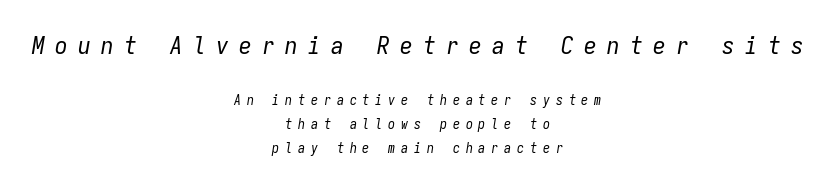
Q: Is the text bold? A: No.
Q: Is the text italic (slanted)? A: Yes, it leans right by about 9 degrees.
Q: Is the text underlined? A: No.
Q: How is the paragraph aligned? A: Centered.
Q: Is the spacing between letters normal or unusually wide? A: Unusually wide.
Q: Is the spacing between lines tight, normal or loose? A: Normal.
Q: Which block of text is set in a larger size, the first (top) or the second (bottom)? A: The first (top) one.
